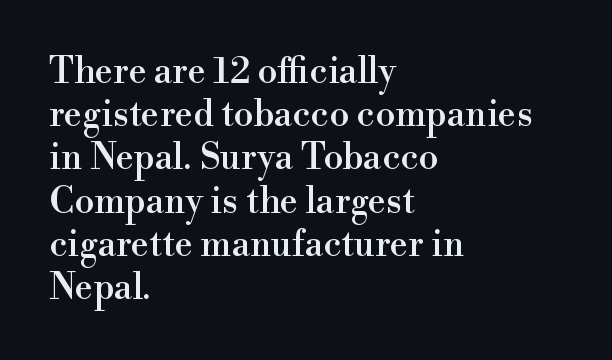
{"serif": "yes", "italic": "no", "width": "normal", "x_height": "small", "monospaced": "no", "underline": "no", "align": "left", "line_spacing_ratio": 1.2, "letter_spacing": "normal", "letter_spacing_em": 0.0, "glyph_px": 36}
